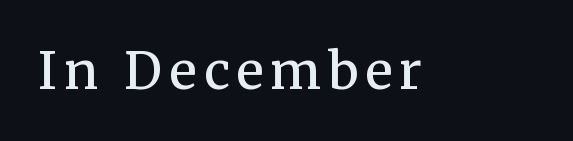
The image shows 51 px regular-weight serif type, upright; set not underlined; medium stroke contrast and a medium x-height.
